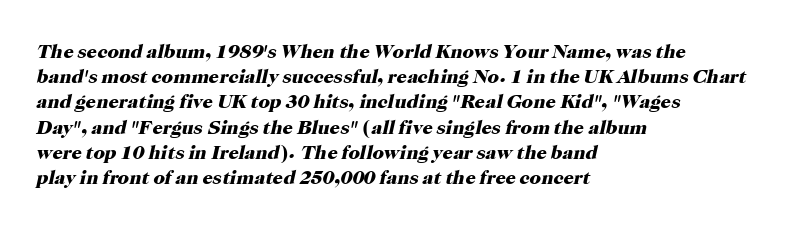
{"italic": "yes", "lean": "right", "slant_degrees": 12, "bold": "yes", "underline": "no", "align": "left", "line_spacing": "normal", "line_spacing_ratio": 1.26, "letter_spacing": "normal", "letter_spacing_em": 0.0, "glyph_px": 20}
